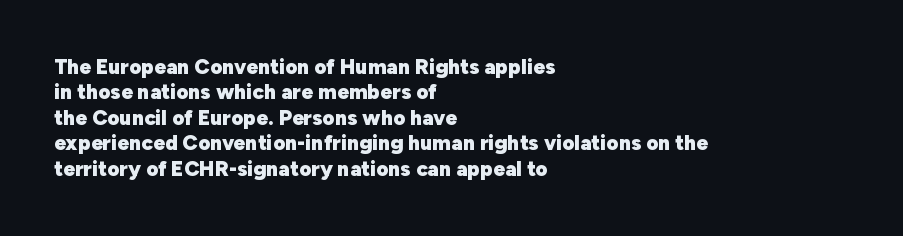
{"italic": "no", "bold": "yes", "underline": "no", "align": "left", "line_spacing_ratio": 1.21, "letter_spacing": "normal", "letter_spacing_em": 0.0, "glyph_px": 21}
